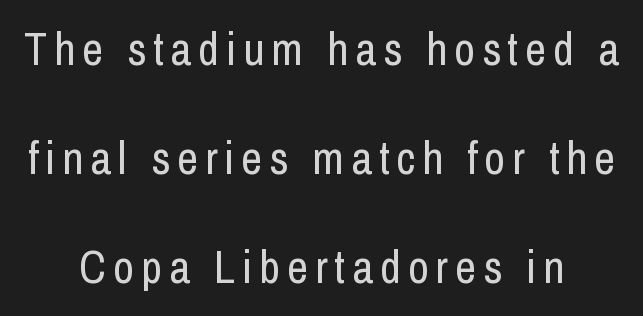
Q: Is the text bold? A: No.
Q: Is the text italic (slanted)? A: No, it is upright.
Q: Is the typeface a serif or a sans-serif typeface? A: Sans-serif.
Q: Is the text underlined? A: No.
Q: How is the paragraph aligned? A: Centered.
Q: Is the spacing between lines tight, normal or loose? A: Loose.
Q: Width (condensed, normal, or wide)? A: Condensed.
Q: Stroke contrast? A: Low.
Q: x-height? A: Medium.
Q: Monospaced? A: No.
